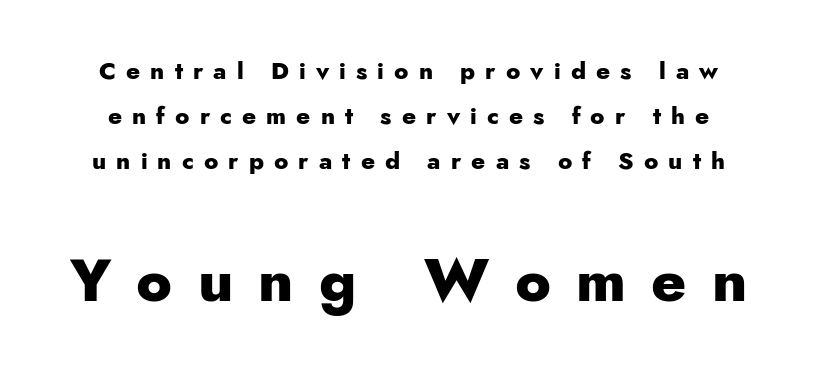
{"serif": "no", "italic": "no", "bold": "yes", "weight": "heavy", "width": "normal", "stroke_contrast": "low", "x_height": "small", "monospaced": "no", "underline": "no", "line_spacing_ratio": 1.88, "letter_spacing": "wide", "letter_spacing_em": 0.42, "larger_block": "second", "size_ratio": 2.5, "glyph_px": 60}
